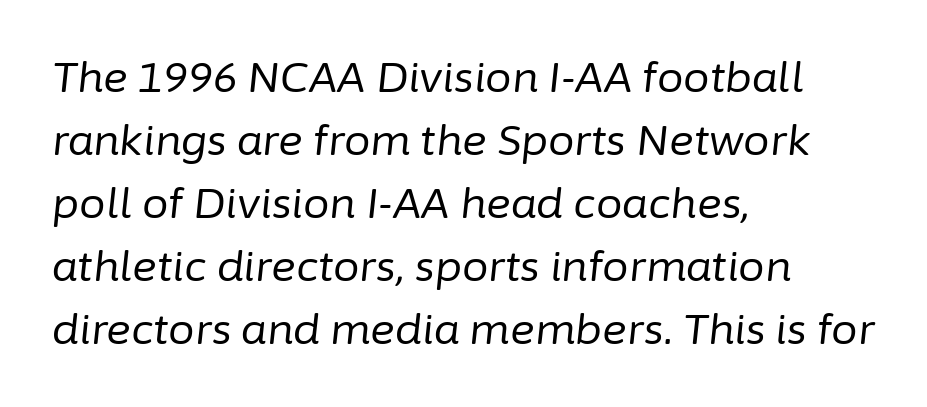
The image shows 42 px regular-weight type, italic (leaning right); set left-aligned, normal line spacing (1.5x), normal letter spacing, not underlined; low stroke contrast and a medium x-height.
